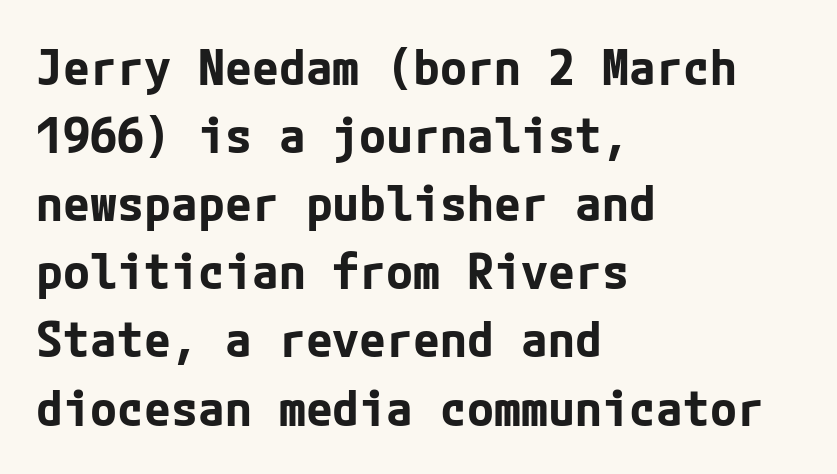
The image shows 49 px bold sans-serif type, upright; set left-aligned, normal line spacing (1.39x), normal letter spacing, not underlined; low stroke contrast and a medium x-height.
